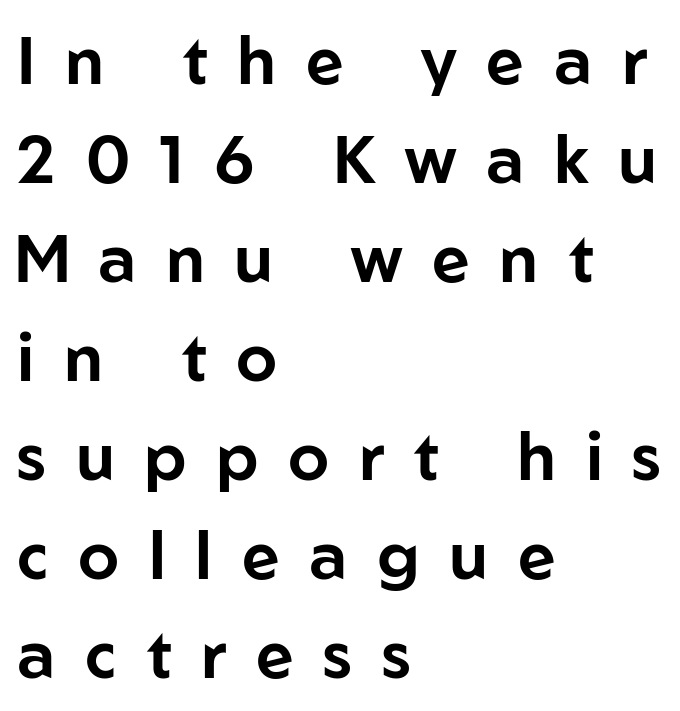
Q: Is the text italic (slanted)? A: No, it is upright.
Q: Is the typeface a serif or a sans-serif typeface? A: Sans-serif.
Q: Is the text underlined? A: No.
Q: How is the paragraph aligned? A: Left-aligned.
Q: Is the spacing between letters normal or unusually wide? A: Unusually wide.
Q: Is the spacing between lines tight, normal or loose? A: Normal.
Q: Width (condensed, normal, or wide)? A: Normal.
Q: Stroke contrast? A: Low.
Q: x-height? A: Medium.
Q: Monospaced? A: No.
